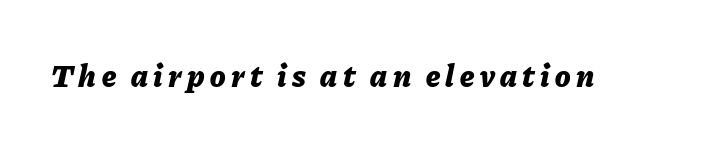
The image shows 32 px bold type, italic (leaning right); set not underlined; low stroke contrast and a medium x-height.
